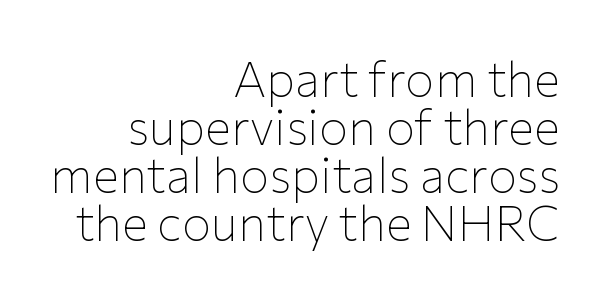
Q: Is the text bold? A: No.
Q: Is the text italic (slanted)? A: No, it is upright.
Q: Is the typeface a serif or a sans-serif typeface? A: Sans-serif.
Q: Is the text underlined? A: No.
Q: How is the paragraph aligned? A: Right-aligned.
Q: Is the spacing between letters normal or unusually wide? A: Normal.
Q: Is the spacing between lines tight, normal or loose? A: Tight.
Q: Width (condensed, normal, or wide)? A: Normal.
Q: Stroke contrast? A: Low.
Q: x-height? A: Medium.
Q: Monospaced? A: No.
